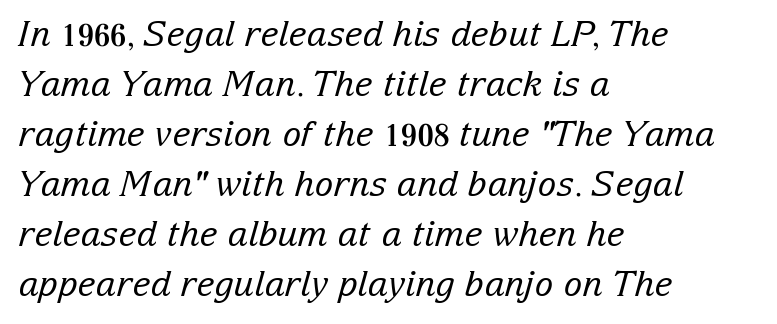
Weight: in the light-to-regular range. Would a proofreader flag this as italicized? Yes. Spacing verdict: proportional, widths tailored to each character. Little horizontal feet cap the strokes, marking this as serif type.
